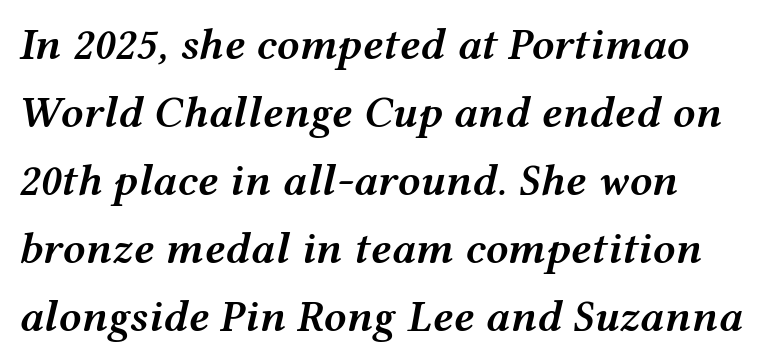
{"italic": "yes", "lean": "right", "slant_degrees": 12, "bold": "semi", "weight": "semibold", "width": "wide", "stroke_contrast": "medium", "x_height": "medium", "monospaced": "no", "underline": "no", "align": "left", "line_spacing": "normal", "line_spacing_ratio": 1.51, "letter_spacing": "normal", "letter_spacing_em": 0.0, "glyph_px": 45}
